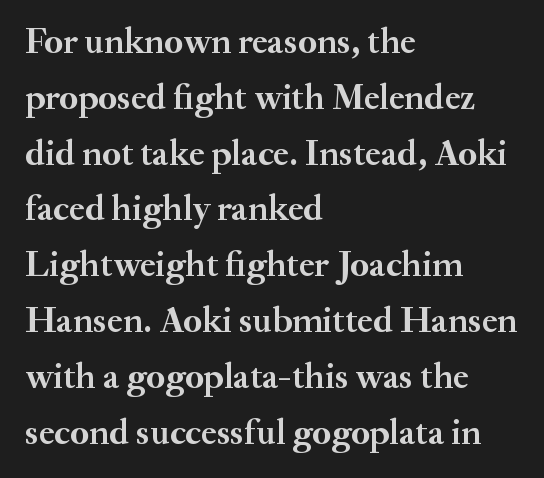
{"serif": "yes", "italic": "no", "bold": "yes", "weight": "semibold", "width": "normal", "stroke_contrast": "medium", "x_height": "small", "monospaced": "no", "underline": "no", "align": "left", "line_spacing": "normal", "line_spacing_ratio": 1.55, "letter_spacing": "normal", "letter_spacing_em": 0.0, "glyph_px": 36}
